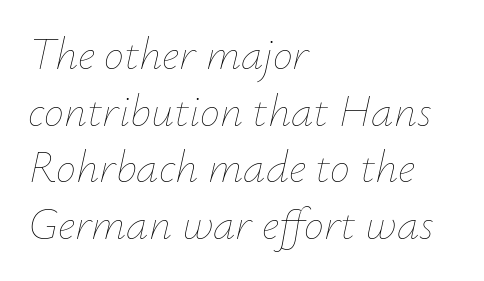
Is there much room between lines? A standard amount, neither cramped nor airy. Every character sits at an angle, as italics do. Weight class: somewhere from thin through regular. Look at the tracking — it's just the regular setting, nothing added. Proportional: the letters do not fall into vertical columns. The paragraph shown leans on its left margin.
